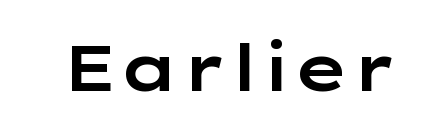
Underline: absent. A typesetter would call this proportional, since set widths differ per character. If you drew a line through each stem, it would be perfectly vertical. The line texture is even and compact thanks to regular tracking. What kind of face is this? One without serifs — a sans.
